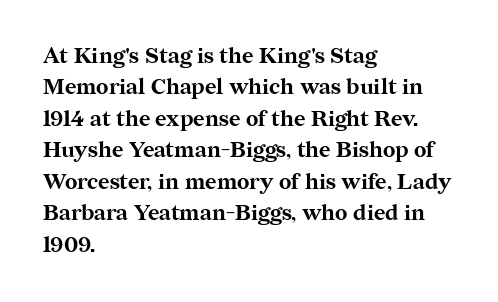
The image shows 22 px bold type, upright; set left-aligned, normal line spacing (1.43x), normal letter spacing, not underlined.
